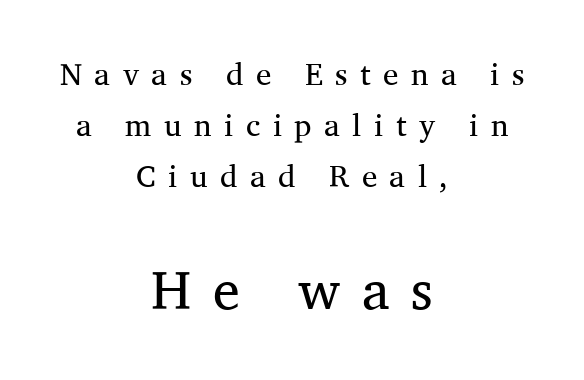
Varying glyph widths throughout — classic text-font behaviour. The setting favours the middle, as headings and verse often do. Vertical spacing — default. Regarding serifs, this sample has them.
